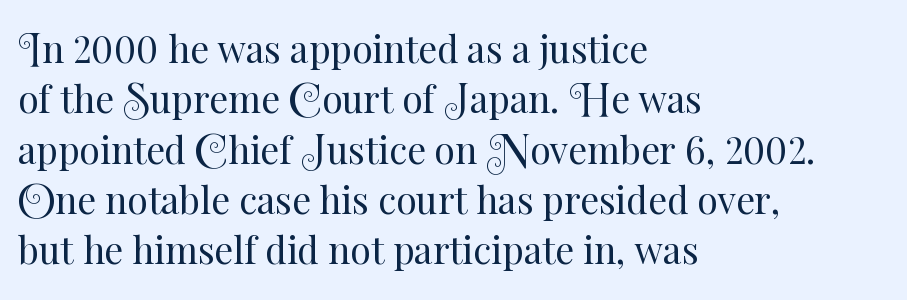
{"italic": "no", "bold": "no", "weight": "regular", "width": "normal", "stroke_contrast": "medium", "x_height": "small", "monospaced": "no", "underline": "no", "align": "left", "line_spacing": "normal", "line_spacing_ratio": 1.36, "letter_spacing": "normal", "letter_spacing_em": 0.0, "glyph_px": 37}
